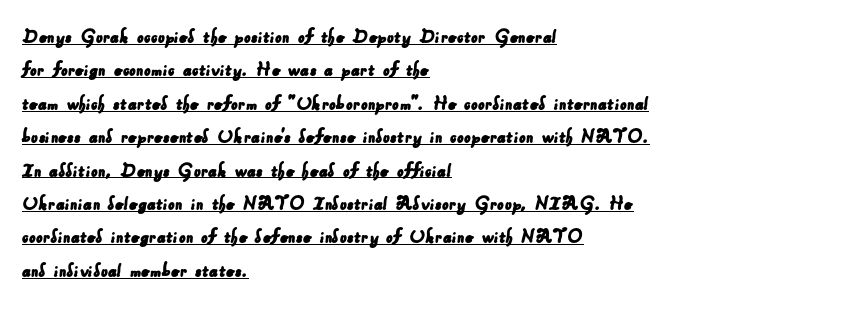
The image shows 21 px text type; set left-aligned, normal line spacing (1.59x), normal letter spacing, underlined.
